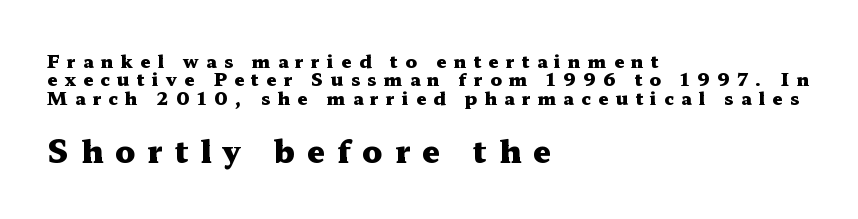
A clean baseline with only descenders dipping below it. Is this a fixed-width face? No — the glyphs have proportional, varying widths. Examine the stroke ends and you'll spot serifs. Vertical strokes here are truly vertical. All the whitespace from short lines collects on the right. Look at the glyph heights: the lower group is clearly the bigger setting.
